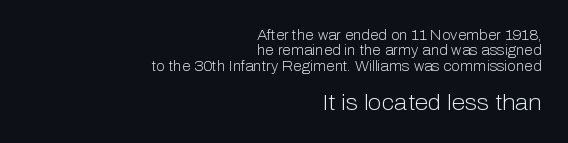
The image shows 22 px text type, upright; set right-aligned, tight line spacing (1.09x), normal letter spacing, not underlined; the second (bottom) block is 1.57x larger.
